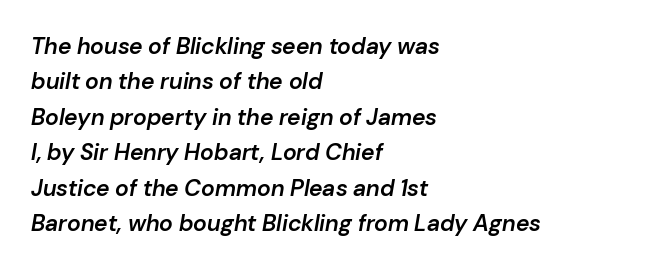
The image shows 23 px text type, italic (leaning right); set left-aligned, normal line spacing (1.54x), normal letter spacing, not underlined.
